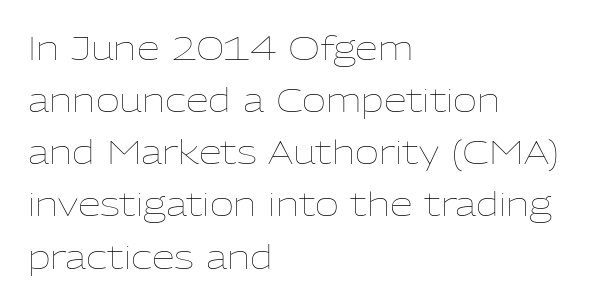
Q: Is the text bold? A: No.
Q: Is the text italic (slanted)? A: No, it is upright.
Q: Is the text underlined? A: No.
Q: How is the paragraph aligned? A: Left-aligned.
Q: Is the spacing between letters normal or unusually wide? A: Normal.
Q: Is the spacing between lines tight, normal or loose? A: Normal.
Q: Width (condensed, normal, or wide)? A: Normal.
Q: Stroke contrast? A: Low.
Q: x-height? A: Medium.
Q: Monospaced? A: No.
